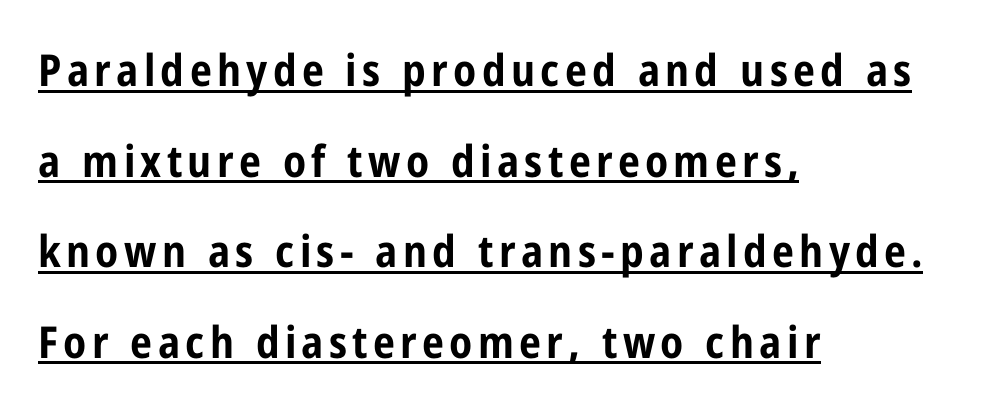
{"serif": "no", "italic": "no", "bold": "yes", "weight": "bold", "width": "condensed", "stroke_contrast": "low", "x_height": "medium", "monospaced": "no", "underline": "yes", "align": "left", "line_spacing": "loose", "line_spacing_ratio": 2.06, "glyph_px": 44}
